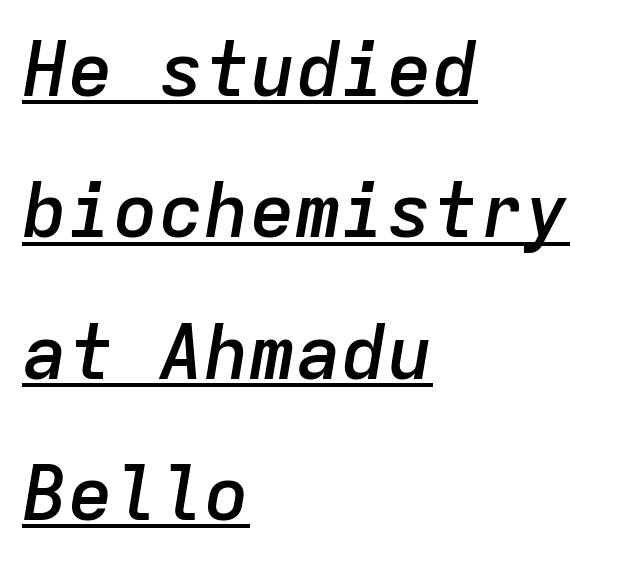
Compared with ordinary roman type, these characters are visibly tilted. One-word summary of the alignment: left. Check the space under the baseline: a stroke is drawn there. Here the designer chose a console-style face with uniform glyph widths. This rendering leaves character spacing at its baseline value.
